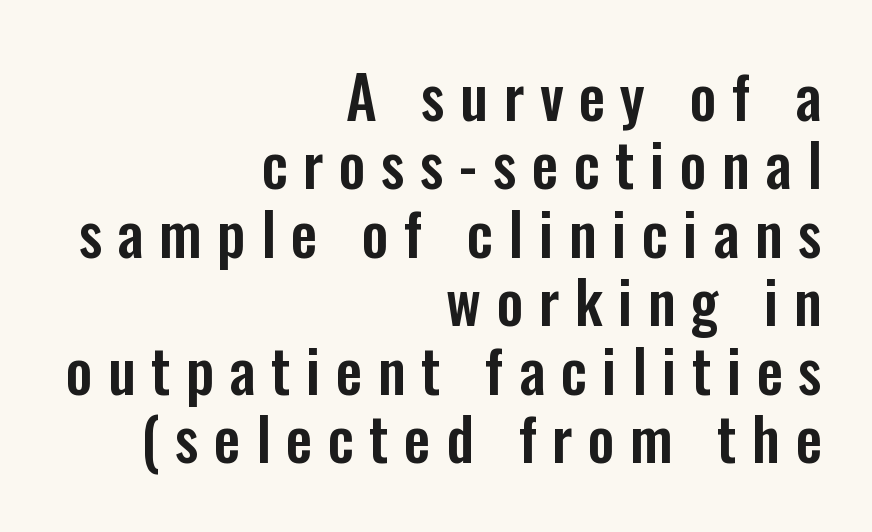
{"serif": "no", "italic": "no", "width": "condensed", "stroke_contrast": "low", "x_height": "medium", "monospaced": "no", "underline": "no", "align": "right", "line_spacing_ratio": 1.16, "letter_spacing": "wide", "letter_spacing_em": 0.26, "glyph_px": 59}
